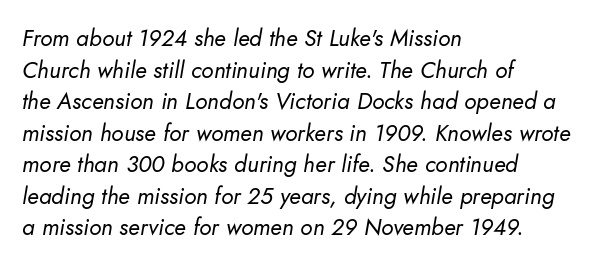
The image shows 23 px text type, italic (leaning right); set left-aligned, normal line spacing (1.37x), normal letter spacing, not underlined.
